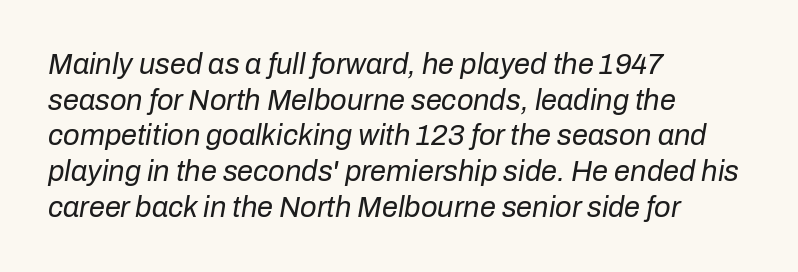
The image shows 29 px regular-weight type, italic (leaning right); set left-aligned, line spacing 1.23x, normal letter spacing, not underlined; low stroke contrast and a medium x-height.
